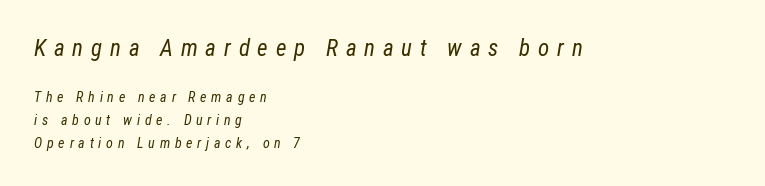
{"italic": "yes", "lean": "right", "slant_degrees": 12, "bold": "no", "underline": "no", "align": "left", "line_spacing": "normal", "line_spacing_ratio": 1.61, "letter_spacing": "wide", "letter_spacing_em": 0.34, "larger_block": "first", "size_ratio": 1.64, "glyph_px": 23}
